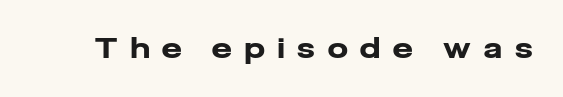
{"serif": "no", "italic": "no", "bold": "yes", "weight": "heavy", "width": "normal", "stroke_contrast": "low", "x_height": "medium", "monospaced": "no", "underline": "no", "letter_spacing": "wide", "letter_spacing_em": 0.47, "glyph_px": 28}
